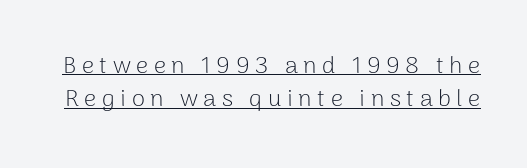
The image shows 24 px text type, upright; set normal line spacing (1.39x), unusually wide letter spacing (+0.23 em), underlined.
